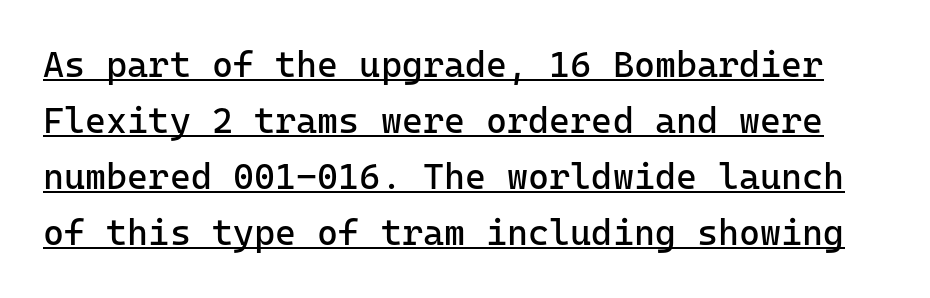
The image shows 36 px regular-weight sans-serif type, upright, monospaced; set normal line spacing (1.56x), normal letter spacing, underlined; low stroke contrast and a medium x-height.
